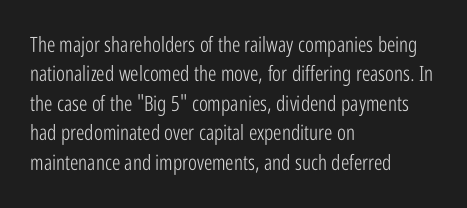
Q: Is the text bold? A: No.
Q: Is the text italic (slanted)? A: No, it is upright.
Q: Is the text underlined? A: No.
Q: How is the paragraph aligned? A: Left-aligned.
Q: Is the spacing between letters normal or unusually wide? A: Normal.
Q: Is the spacing between lines tight, normal or loose? A: Normal.
